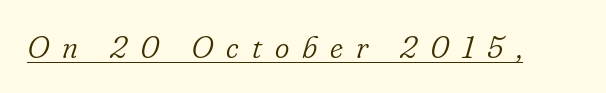
Q: Is the text bold? A: No.
Q: Is the text italic (slanted)? A: Yes, it leans right by about 16 degrees.
Q: Is the typeface a serif or a sans-serif typeface? A: Serif.
Q: Is the text underlined? A: Yes.
Q: Is the spacing between letters normal or unusually wide? A: Unusually wide.
Q: Width (condensed, normal, or wide)? A: Normal.
Q: Stroke contrast? A: Low.
Q: x-height? A: Small.
Q: Monospaced? A: No.
